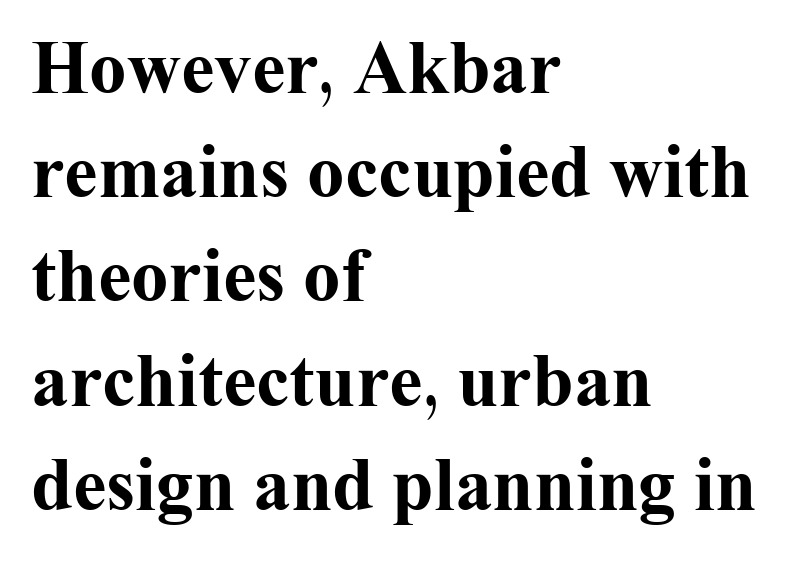
The typeface chosen for these lines features serifs. Vertical spacing — default. Chunky letters — that's bold for sure. This sample has the flowing, uneven cadence of proportional lettering.
